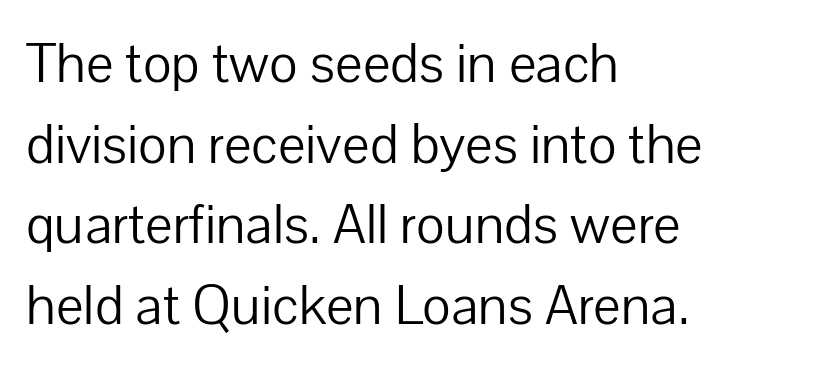
The image shows 58 px light sans-serif type, upright; set left-aligned, normal line spacing (1.39x), normal letter spacing, not underlined; low stroke contrast and a medium x-height.
